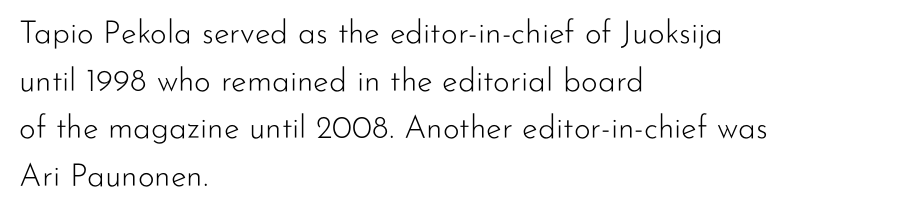
{"serif": "no", "italic": "no", "bold": "no", "weight": "light", "width": "normal", "stroke_contrast": "low", "x_height": "small", "monospaced": "no", "underline": "no", "align": "left", "line_spacing": "normal", "line_spacing_ratio": 1.49, "letter_spacing": "normal", "letter_spacing_em": 0.0, "glyph_px": 32}
